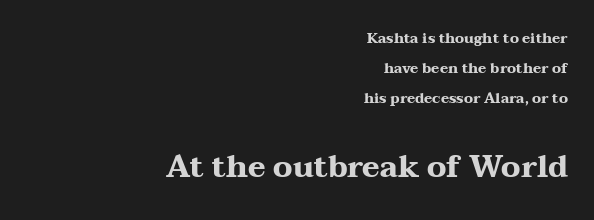
The image shows 30 px heavy, wide serif type, upright; set right-aligned, loose line spacing (2.16x), normal letter spacing, not underlined; the second (bottom) block is 2.14x larger; medium stroke contrast and a medium x-height.
